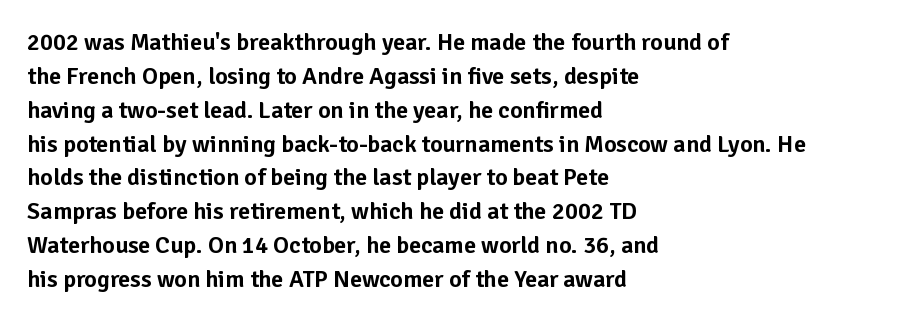
The image shows 24 px text type, upright; set left-aligned, normal line spacing (1.41x), normal letter spacing, not underlined.
